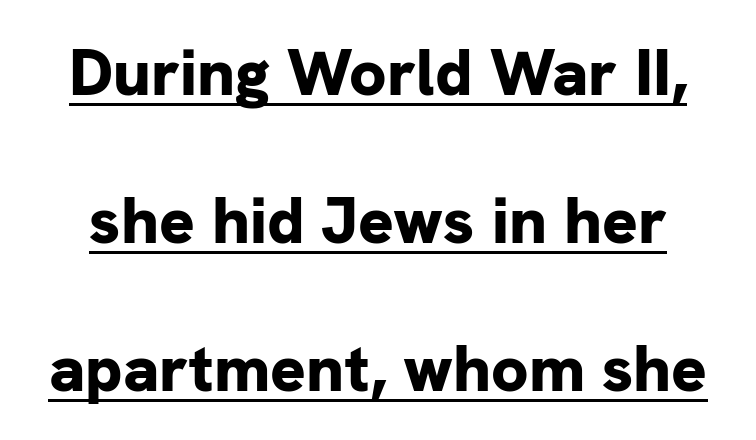
These characters rest on top of a visible drawn line. The horizontal fit of the characters is conventional and even. Typographic density is high because the face is bold. Do the characters align in a grid? No, the font is proportional. Nope, no serifs anywhere on these letters. Does the leading feel generous? Absolutely, it's lavish.
